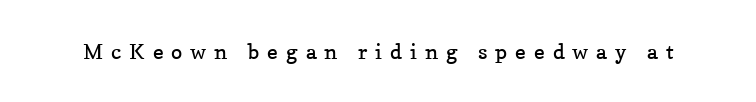
Q: Is the text bold? A: No.
Q: Is the text italic (slanted)? A: No, it is upright.
Q: Is the text underlined? A: No.
Q: Is the spacing between letters normal or unusually wide? A: Unusually wide.
